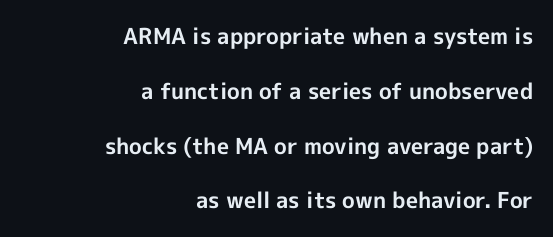
Q: Is the text bold? A: Yes.
Q: Is the text italic (slanted)? A: No, it is upright.
Q: Is the text underlined? A: No.
Q: How is the paragraph aligned? A: Right-aligned.
Q: Is the spacing between letters normal or unusually wide? A: Normal.
Q: Is the spacing between lines tight, normal or loose? A: Loose.
